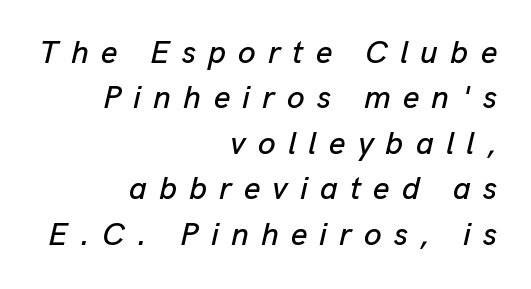
The image shows 32 px text type, italic (leaning right); set right-aligned, normal line spacing (1.42x), unusually wide letter spacing (+0.38 em), not underlined; low stroke contrast and a medium x-height.
